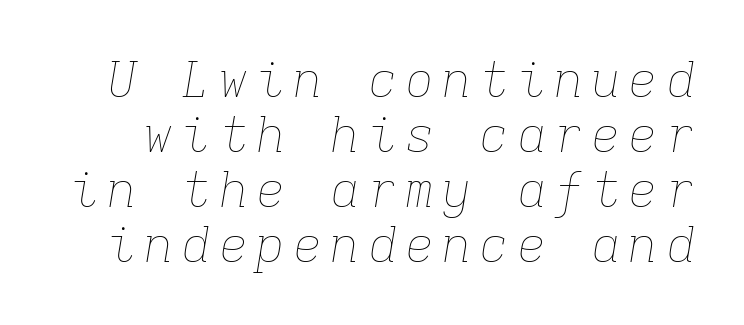
{"italic": "yes", "lean": "right", "slant_degrees": 9, "bold": "no", "weight": "thin", "width": "normal", "stroke_contrast": "low", "x_height": "medium", "monospaced": "yes", "underline": "no", "line_spacing": "tight", "line_spacing_ratio": 1.12, "glyph_px": 49}
